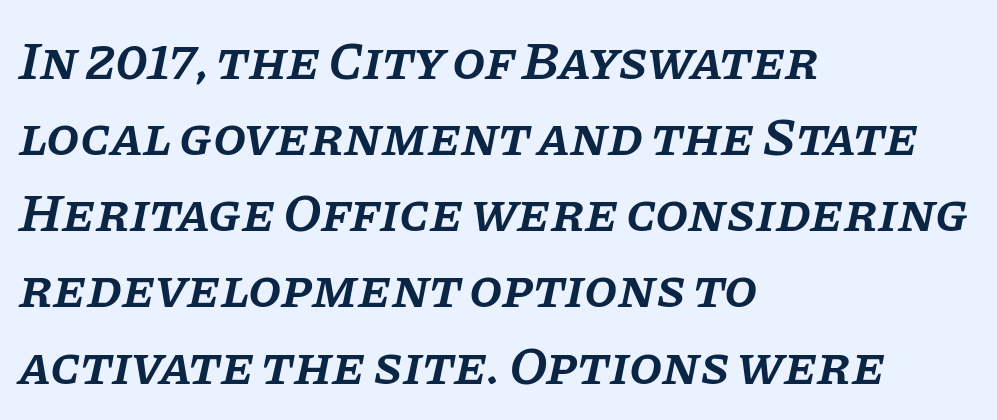
{"serif": "yes", "italic": "yes", "lean": "right", "slant_degrees": 11, "bold": "semi", "weight": "semibold", "width": "normal", "stroke_contrast": "low", "x_height": "large", "monospaced": "no", "underline": "no", "align": "left", "line_spacing": "normal", "line_spacing_ratio": 1.41, "letter_spacing": "normal", "letter_spacing_em": 0.0, "glyph_px": 54}
